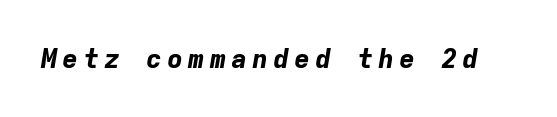
The image shows 27 px bold type, italic (leaning right); set not underlined.
